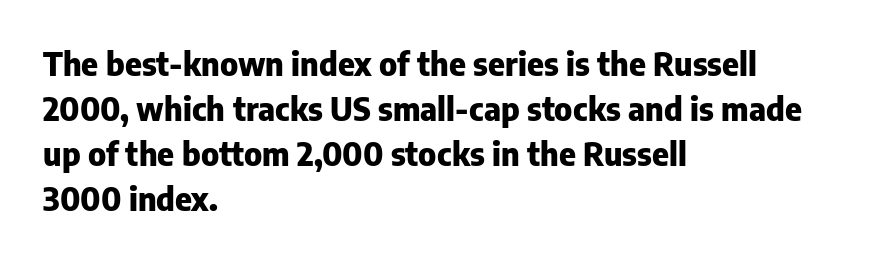
The image shows 32 px heavy sans-serif type, upright; set left-aligned, normal line spacing (1.41x), normal letter spacing, not underlined; low stroke contrast and a medium x-height.
